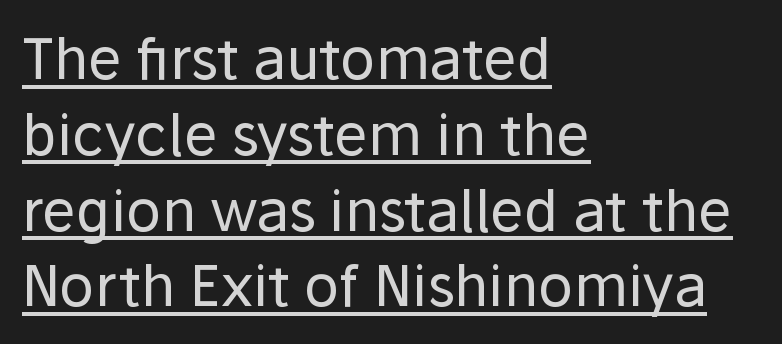
Q: Is the text bold? A: No.
Q: Is the text italic (slanted)? A: No, it is upright.
Q: Is the typeface a serif or a sans-serif typeface? A: Sans-serif.
Q: Is the text underlined? A: Yes.
Q: How is the paragraph aligned? A: Left-aligned.
Q: Is the spacing between letters normal or unusually wide? A: Normal.
Q: Is the spacing between lines tight, normal or loose? A: Normal.
Q: Width (condensed, normal, or wide)? A: Normal.
Q: Stroke contrast? A: Low.
Q: x-height? A: Medium.
Q: Monospaced? A: No.
